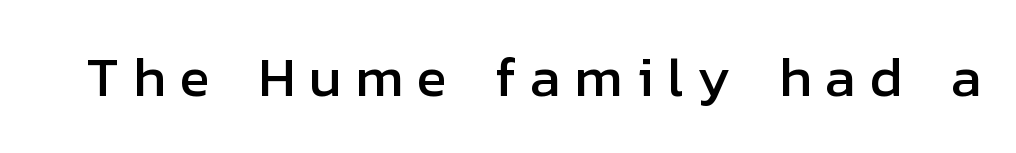
Q: Is the text italic (slanted)? A: No, it is upright.
Q: Is the typeface a serif or a sans-serif typeface? A: Sans-serif.
Q: Is the text underlined? A: No.
Q: Is the spacing between letters normal or unusually wide? A: Unusually wide.
Q: Width (condensed, normal, or wide)? A: Normal.
Q: Stroke contrast? A: Low.
Q: x-height? A: Medium.
Q: Monospaced? A: No.
